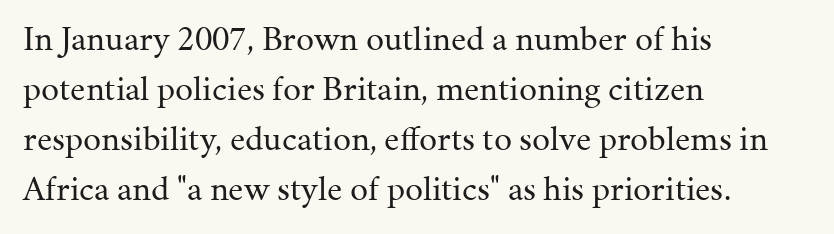
Q: Is the text bold? A: No.
Q: Is the text italic (slanted)? A: No, it is upright.
Q: Is the typeface a serif or a sans-serif typeface? A: Serif.
Q: Is the text underlined? A: No.
Q: How is the paragraph aligned? A: Left-aligned.
Q: Is the spacing between letters normal or unusually wide? A: Normal.
Q: Is the spacing between lines tight, normal or loose? A: Normal.
Q: Width (condensed, normal, or wide)? A: Normal.
Q: Stroke contrast? A: Medium.
Q: x-height? A: Medium.
Q: Monospaced? A: No.
